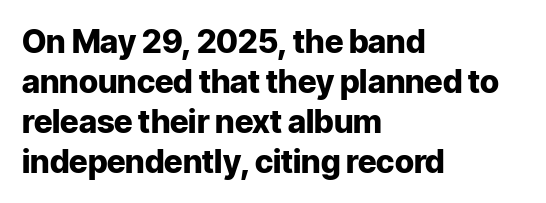
Q: Is the text bold? A: Yes.
Q: Is the text italic (slanted)? A: No, it is upright.
Q: Is the typeface a serif or a sans-serif typeface? A: Sans-serif.
Q: Is the text underlined? A: No.
Q: How is the paragraph aligned? A: Left-aligned.
Q: Is the spacing between letters normal or unusually wide? A: Normal.
Q: Is the spacing between lines tight, normal or loose? A: Normal.
Q: Width (condensed, normal, or wide)? A: Normal.
Q: Stroke contrast? A: Low.
Q: x-height? A: Medium.
Q: Monospaced? A: No.
